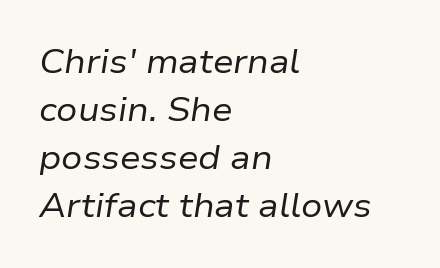
These lines keep a tight, regular rhythm from letter to letter. Heaviness? Minimal to ordinary, like unemphasized prose. The passage shown is typed in a proportional face where columns would drift. This sample is left-justified, so line endings fall wherever the words run out. Quick note: underline off.
